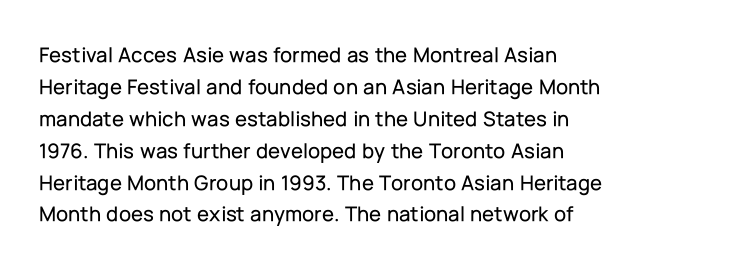
The image shows 22 px text type, upright; set left-aligned, normal line spacing (1.45x), normal letter spacing, not underlined.
